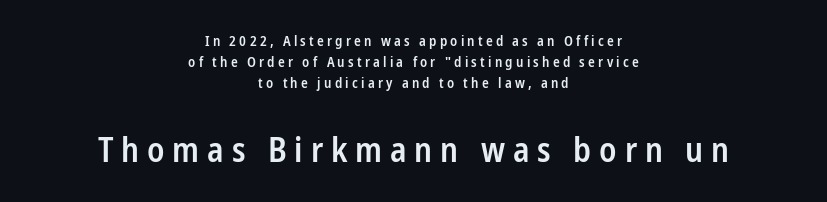
{"serif": "no", "italic": "no", "bold": "semi", "weight": "semibold", "width": "condensed", "stroke_contrast": "low", "x_height": "medium", "monospaced": "no", "underline": "no", "align": "center", "line_spacing": "normal", "line_spacing_ratio": 1.51, "letter_spacing": "wide", "letter_spacing_em": 0.23, "larger_block": "second", "size_ratio": 2.43, "glyph_px": 34}
